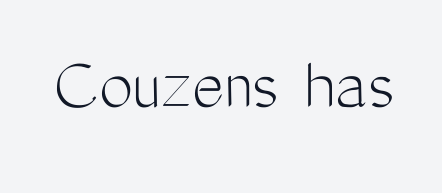
Is the type heavy? It reads as light-to-regular instead. The gaps between neighbouring characters are ordinary and unremarkable. Anything drawn beneath the words? Only blank space. The rendering uses natural spacing where letterforms have individual widths.
